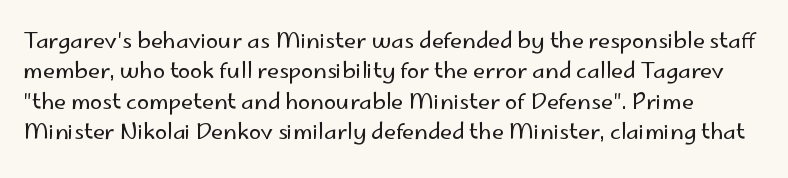
{"italic": "no", "bold": "no", "underline": "no", "line_spacing": "normal", "line_spacing_ratio": 1.38, "letter_spacing": "normal", "letter_spacing_em": 0.0, "glyph_px": 22}
